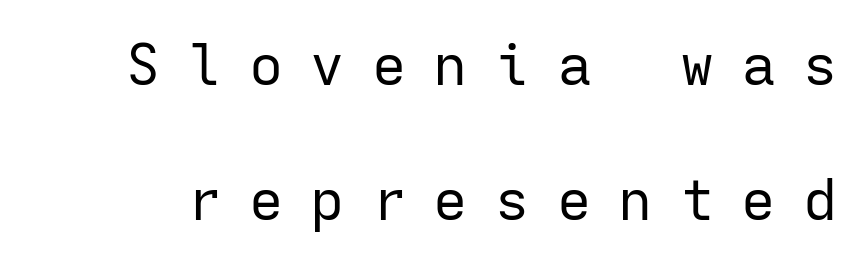
Is there any slant? The stems are plumb. Words appear elongated and porous because spacing is wide. Spacing verdict: monospaced, one width for all characters. The strokes carry an ordinary text weight at most. Glance below the letters and you will spot only blank space. Stroke terminals: plain, sans-serif.
